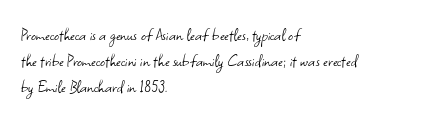
Q: Is the text bold? A: No.
Q: Is the text italic (slanted)? A: Yes.
Q: Is the text underlined? A: No.
Q: How is the paragraph aligned? A: Left-aligned.
Q: Is the spacing between letters normal or unusually wide? A: Normal.
Q: Is the spacing between lines tight, normal or loose? A: Normal.
